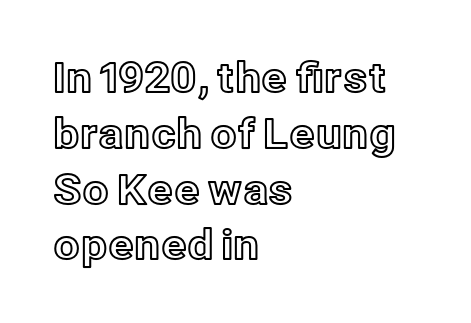
The specimen reads as upright at a glance. Do the characters align in a grid? No, the font is proportional. Regular leading. What stands out about the letter spacing? Nothing — it is the standard amount. The typesetter chose a ragged-right arrangement here.
